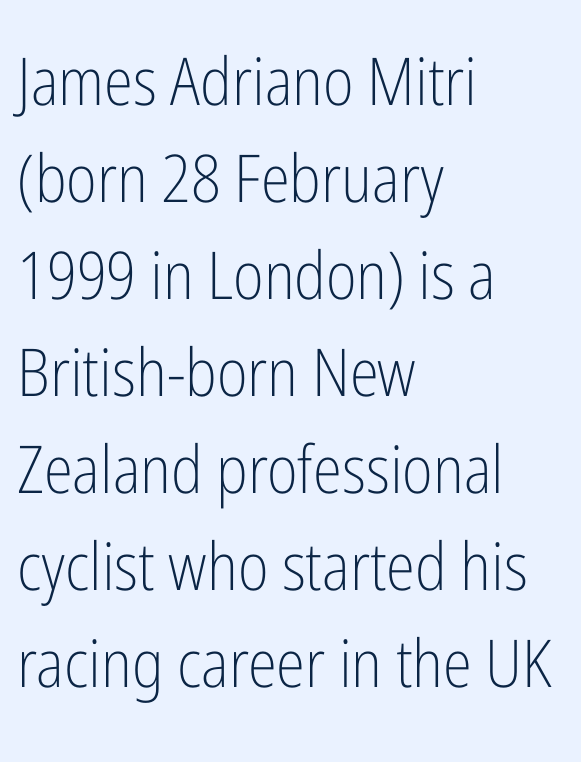
The image shows 66 px light, condensed sans-serif type, upright; set left-aligned, normal line spacing (1.47x), normal letter spacing, not underlined; low stroke contrast and a medium x-height.
